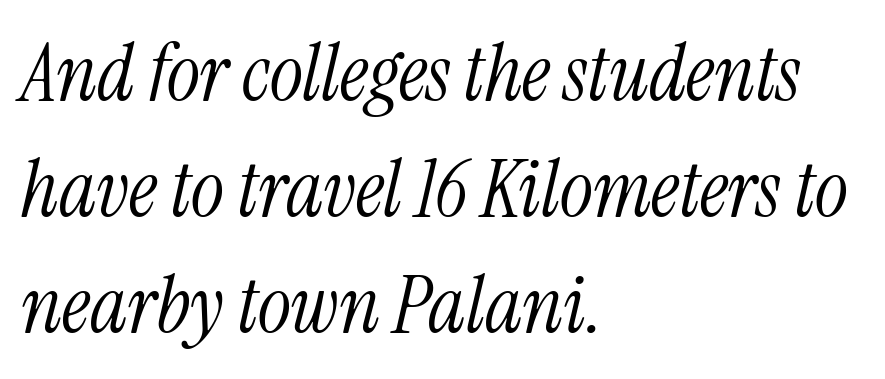
The image shows 79 px light, condensed serif type, italic (leaning right); set left-aligned, normal line spacing (1.47x), normal letter spacing, not underlined; medium stroke contrast and a medium x-height.
